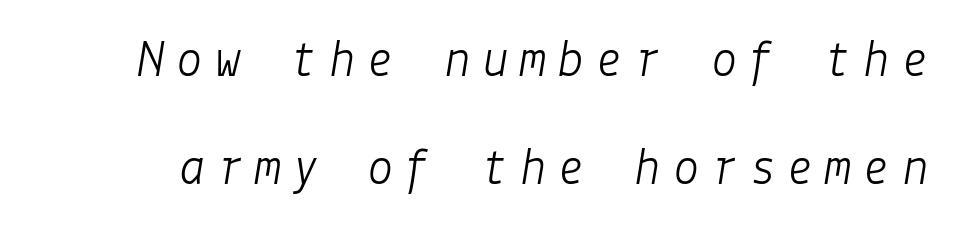
The image shows 53 px light type, italic (leaning right); set loose line spacing (2.03x), unusually wide letter spacing (+0.22 em), not underlined; low stroke contrast and a medium x-height.
